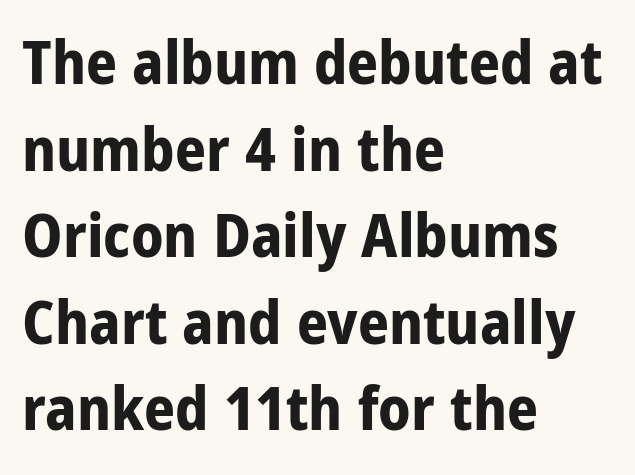
{"serif": "no", "italic": "no", "bold": "yes", "weight": "bold", "width": "condensed", "stroke_contrast": "low", "x_height": "large", "monospaced": "no", "underline": "no", "align": "left", "line_spacing": "normal", "line_spacing_ratio": 1.42, "letter_spacing": "normal", "letter_spacing_em": 0.0, "glyph_px": 61}
